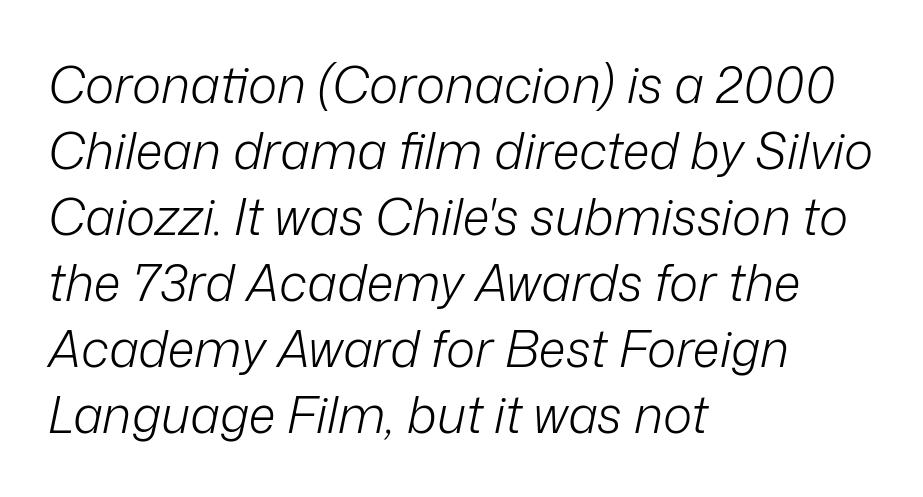
The image shows 50 px light type, italic (leaning right); set left-aligned, normal line spacing (1.32x), normal letter spacing, not underlined; low stroke contrast and a medium x-height.
